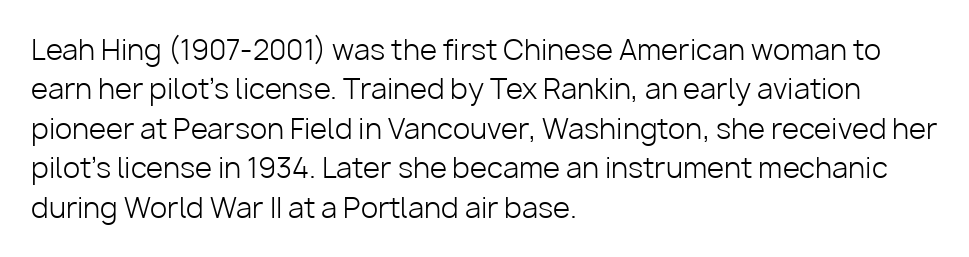
Do the characters align in a grid? No, the font is proportional. Unmarked baselines from the first word to the last. The face looks like a standard text weight, possibly lighter. Does the copy run flush right? No — it runs flush left.
